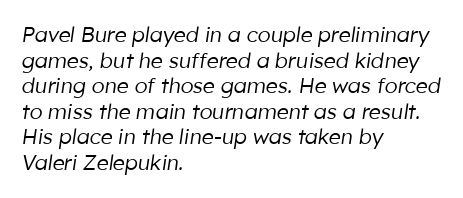
Q: Is the text bold? A: No.
Q: Is the text italic (slanted)? A: Yes, it leans right by about 8 degrees.
Q: Is the text underlined? A: No.
Q: How is the paragraph aligned? A: Left-aligned.
Q: Is the spacing between letters normal or unusually wide? A: Normal.
